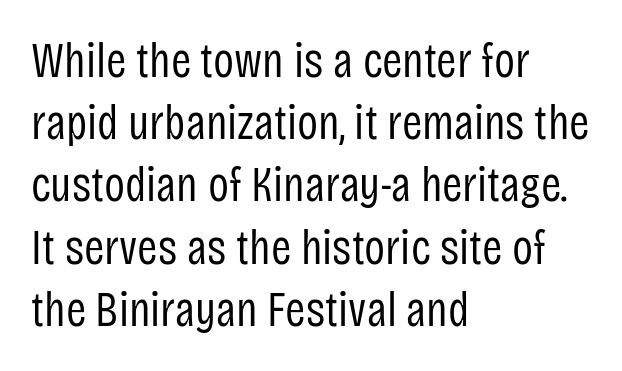
Q: Is the text bold? A: No.
Q: Is the text italic (slanted)? A: No, it is upright.
Q: Is the typeface a serif or a sans-serif typeface? A: Sans-serif.
Q: Is the text underlined? A: No.
Q: How is the paragraph aligned? A: Left-aligned.
Q: Is the spacing between letters normal or unusually wide? A: Normal.
Q: Is the spacing between lines tight, normal or loose? A: Normal.
Q: Width (condensed, normal, or wide)? A: Condensed.
Q: Stroke contrast? A: Low.
Q: x-height? A: Large.
Q: Monospaced? A: No.
